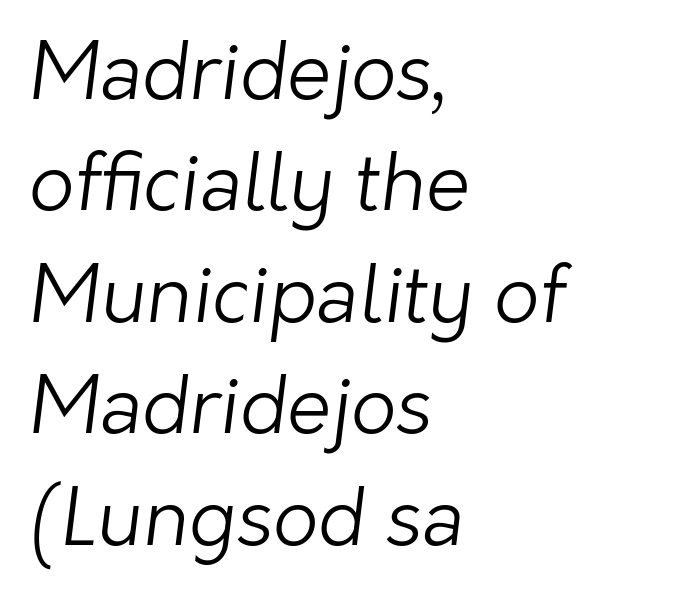
Students, note that the glyphs here touch the page at normal intervals. Alignment: flush left. The text was rendered using a sans face with plain stroke endings. On a weight scale, this lands at 450 or below. The passage shown is typed in a proportional face where columns would drift. The space directly below the letters is spotless.
